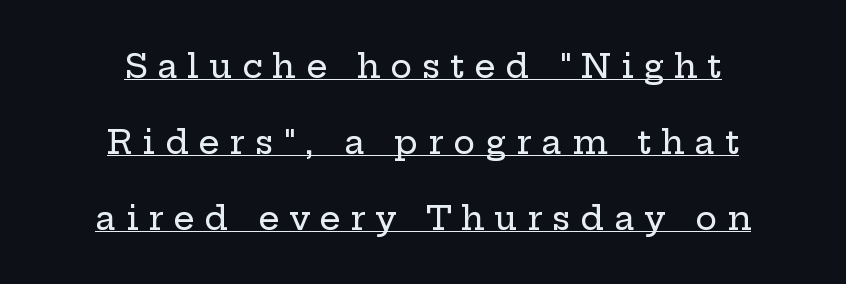
Q: Is the text italic (slanted)? A: No, it is upright.
Q: Is the typeface a serif or a sans-serif typeface? A: Serif.
Q: Is the text underlined? A: Yes.
Q: How is the paragraph aligned? A: Centered.
Q: Is the spacing between letters normal or unusually wide? A: Unusually wide.
Q: Is the spacing between lines tight, normal or loose? A: Loose.
Q: Width (condensed, normal, or wide)? A: Wide.
Q: Stroke contrast? A: Low.
Q: x-height? A: Medium.
Q: Monospaced? A: No.
